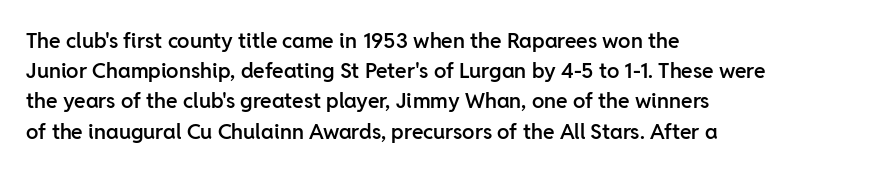
{"italic": "no", "bold": "semi", "underline": "no", "align": "left", "line_spacing": "normal", "line_spacing_ratio": 1.44, "letter_spacing": "normal", "letter_spacing_em": 0.0, "glyph_px": 21}
